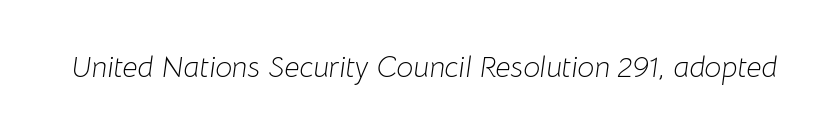
Q: Is the text bold? A: No.
Q: Is the text italic (slanted)? A: Yes, it leans right by about 8 degrees.
Q: Is the text underlined? A: No.
Q: Is the spacing between letters normal or unusually wide? A: Normal.
Q: Width (condensed, normal, or wide)? A: Normal.
Q: Stroke contrast? A: Low.
Q: x-height? A: Medium.
Q: Monospaced? A: No.
